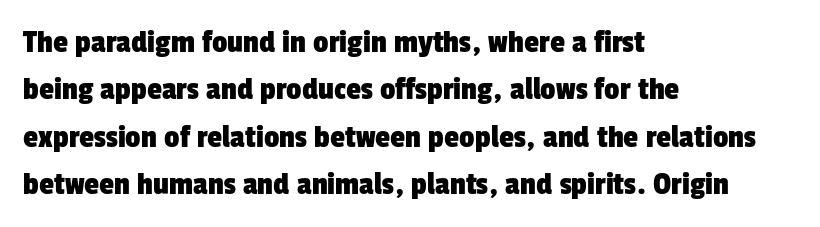
The image shows 34 px condensed sans-serif type; set left-aligned, normal line spacing (1.39x), normal letter spacing, not underlined; low stroke contrast and a medium x-height.
